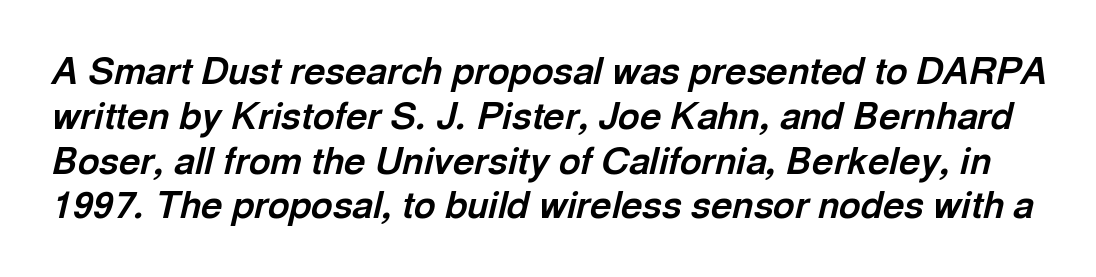
The face used here is proportionally spaced, like ordinary book or web type. Every character sits at an angle, as italics do. The gaps between neighbouring characters are ordinary and unremarkable. Only glyphs here, with clear space below each row.
